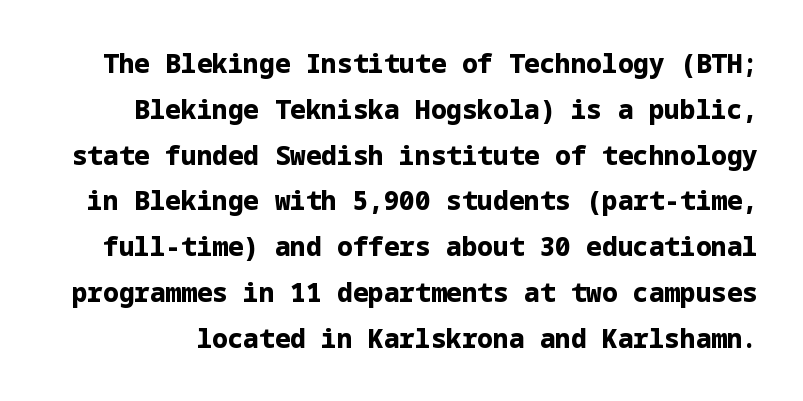
Q: Is the text bold? A: Yes.
Q: Is the text italic (slanted)? A: No, it is upright.
Q: Is the text underlined? A: No.
Q: Is the spacing between letters normal or unusually wide? A: Normal.
